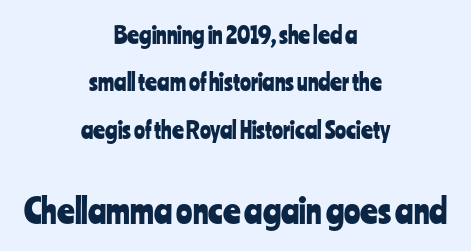
Q: Is the text italic (slanted)? A: No, it is upright.
Q: Is the typeface a serif or a sans-serif typeface? A: Sans-serif.
Q: Is the text underlined? A: No.
Q: How is the paragraph aligned? A: Centered.
Q: Is the spacing between letters normal or unusually wide? A: Normal.
Q: Is the spacing between lines tight, normal or loose? A: Loose.
Q: Which block of text is set in a larger size, the first (top) or the second (bottom)? A: The second (bottom) one.
Q: Width (condensed, normal, or wide)? A: Condensed.
Q: Stroke contrast? A: Low.
Q: x-height? A: Medium.
Q: Monospaced? A: No.
